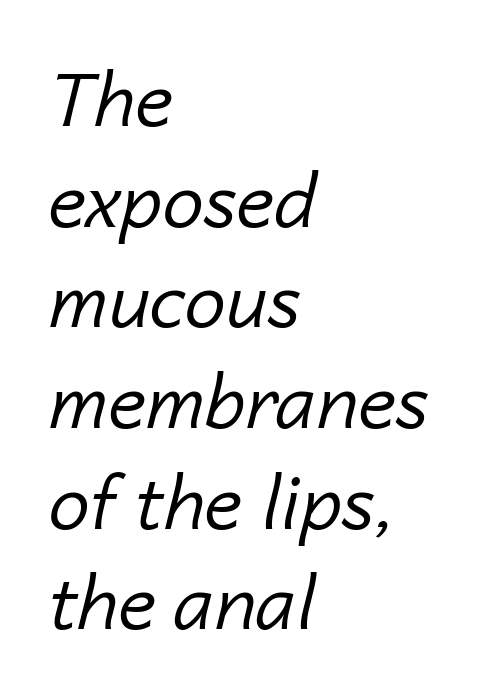
The passage shown has conventional tracking throughout. Looks like regular typesetting: each glyph gets only the width it needs. Has an underline been added? It has not. You can tell it's italic because the verticals aren't actually vertical. Heft: none added — not bold.
